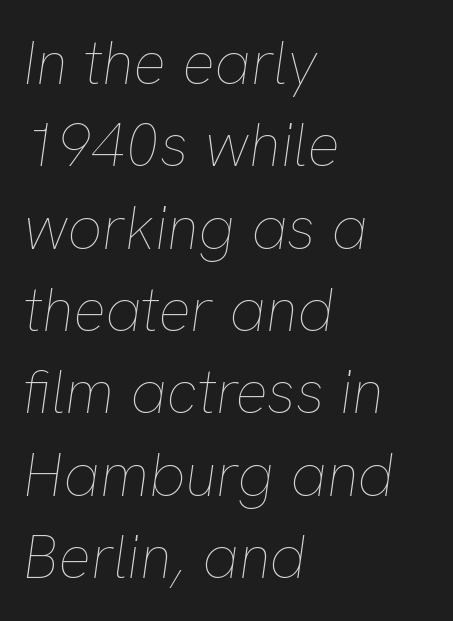
Weight: regular or lighter. Whoever set this chose a conventional vertical rhythm. What stands out about the letter spacing? Nothing — it is the standard amount. A clean baseline with only descenders dipping below it. Note the varied advance widths — an 'i' is clearly narrower than an 'm'. Does the lettering tilt? It does — this is italic.
